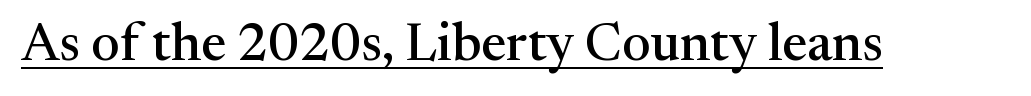
Q: Is the text italic (slanted)? A: No, it is upright.
Q: Is the typeface a serif or a sans-serif typeface? A: Serif.
Q: Is the text underlined? A: Yes.
Q: Is the spacing between letters normal or unusually wide? A: Normal.
Q: Width (condensed, normal, or wide)? A: Normal.
Q: Stroke contrast? A: Medium.
Q: x-height? A: Medium.
Q: Monospaced? A: No.
